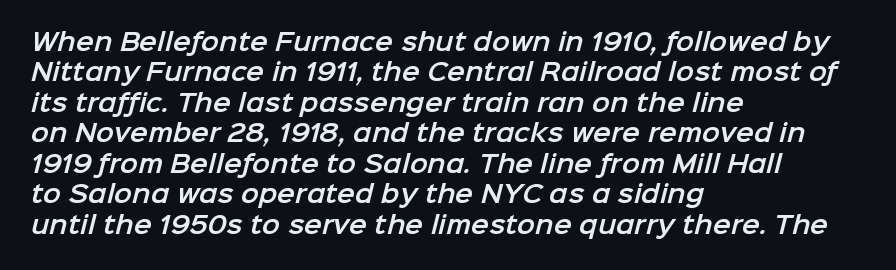
{"underline": "no", "align": "left", "line_spacing": "normal", "line_spacing_ratio": 1.27, "letter_spacing": "normal", "letter_spacing_em": 0.0, "glyph_px": 24}
